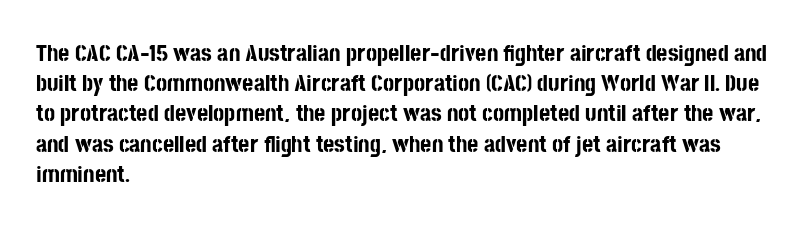
The image shows 24 px bold type, upright; set left-aligned, normal line spacing (1.26x), normal letter spacing, not underlined.
